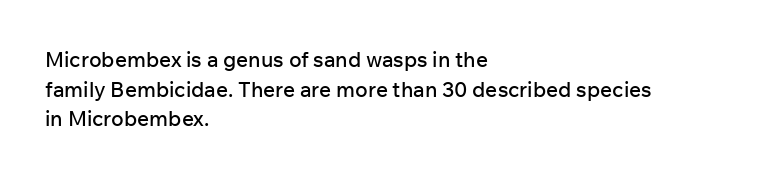
Q: Is the text italic (slanted)? A: No, it is upright.
Q: Is the text underlined? A: No.
Q: How is the paragraph aligned? A: Left-aligned.
Q: Is the spacing between letters normal or unusually wide? A: Normal.
Q: Is the spacing between lines tight, normal or loose? A: Normal.
